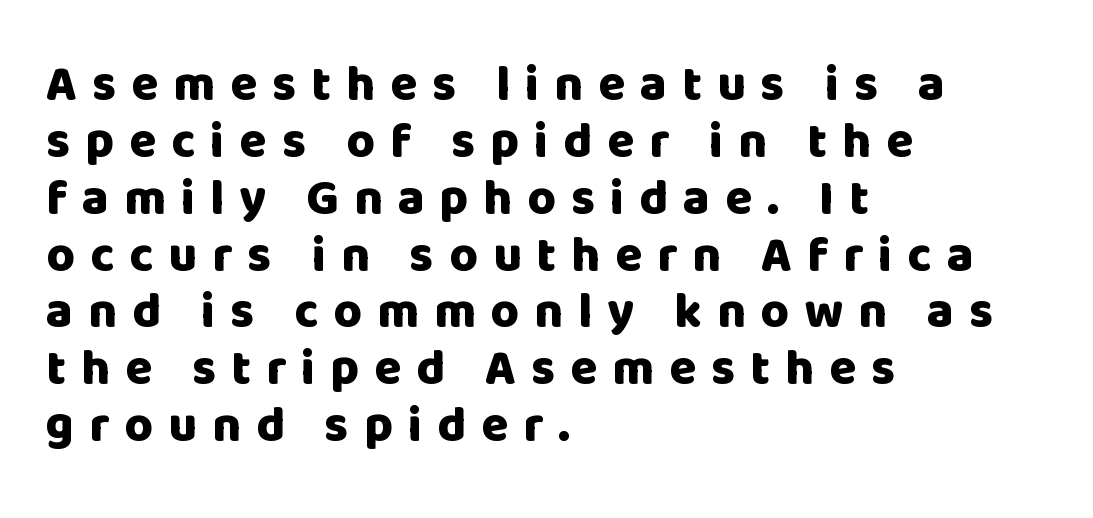
{"serif": "no", "italic": "no", "bold": "yes", "weight": "heavy", "width": "normal", "stroke_contrast": "low", "x_height": "large", "monospaced": "no", "underline": "no", "align": "left", "line_spacing_ratio": 1.16, "letter_spacing": "wide", "letter_spacing_em": 0.31, "glyph_px": 49}
